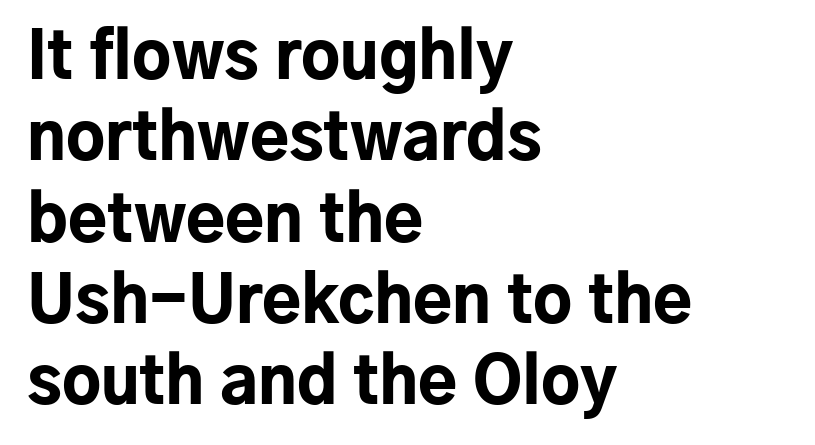
Q: Is the text bold? A: Yes.
Q: Is the text italic (slanted)? A: No, it is upright.
Q: Is the typeface a serif or a sans-serif typeface? A: Sans-serif.
Q: Is the text underlined? A: No.
Q: How is the paragraph aligned? A: Left-aligned.
Q: Is the spacing between letters normal or unusually wide? A: Normal.
Q: Is the spacing between lines tight, normal or loose? A: Normal.
Q: Width (condensed, normal, or wide)? A: Normal.
Q: Stroke contrast? A: Low.
Q: x-height? A: Medium.
Q: Monospaced? A: No.
